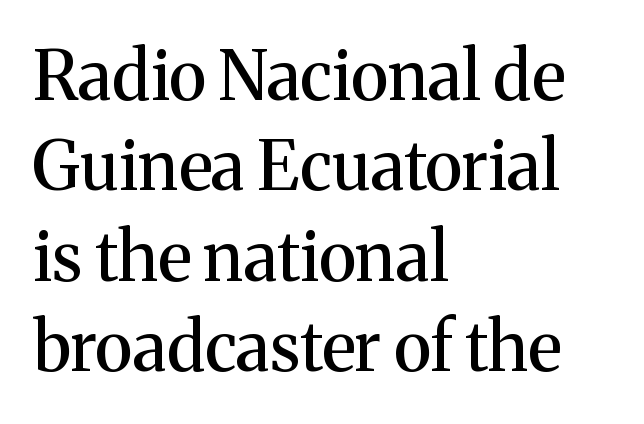
{"serif": "yes", "italic": "no", "width": "normal", "stroke_contrast": "medium", "x_height": "medium", "monospaced": "no", "underline": "no", "align": "left", "line_spacing": "normal", "line_spacing_ratio": 1.33, "letter_spacing": "normal", "letter_spacing_em": 0.0, "glyph_px": 68}
